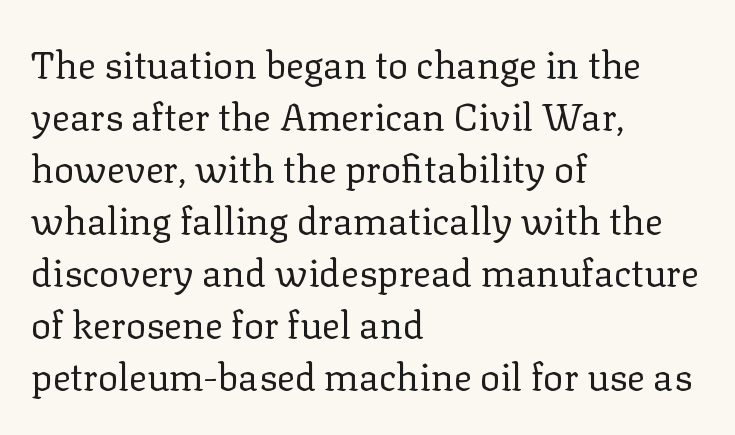
{"serif": "yes", "italic": "no", "bold": "no", "weight": "regular", "width": "normal", "stroke_contrast": "low", "x_height": "medium", "monospaced": "no", "underline": "no", "align": "left", "line_spacing": "normal", "line_spacing_ratio": 1.37, "letter_spacing": "normal", "letter_spacing_em": 0.0, "glyph_px": 38}
